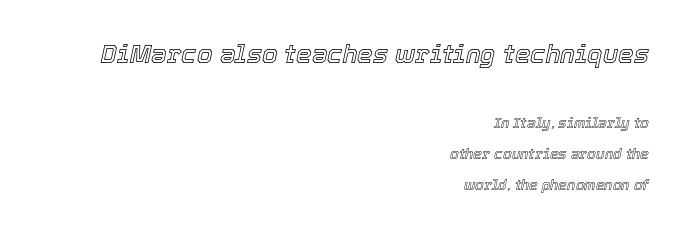
Check the space under the baseline: it is left empty. This layout puts the oversized block above and the modest block below. Characters are canted at an angle relative to the baseline's perpendicular. The typesetter chose a ragged-left arrangement here.
